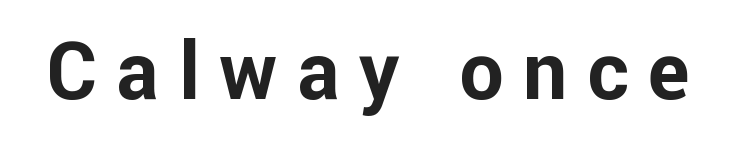
Q: Is the text bold? A: Yes.
Q: Is the text italic (slanted)? A: No, it is upright.
Q: Is the typeface a serif or a sans-serif typeface? A: Sans-serif.
Q: Is the text underlined? A: No.
Q: Is the spacing between letters normal or unusually wide? A: Unusually wide.
Q: Width (condensed, normal, or wide)? A: Normal.
Q: Stroke contrast? A: Low.
Q: x-height? A: Medium.
Q: Monospaced? A: No.
